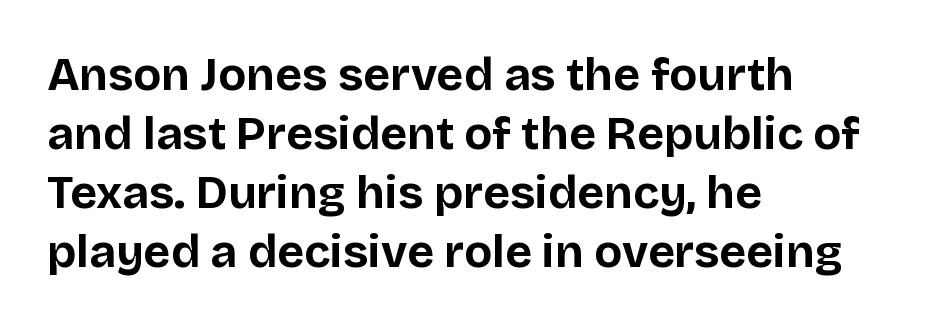
{"serif": "no", "italic": "no", "bold": "yes", "weight": "bold", "width": "normal", "stroke_contrast": "low", "x_height": "large", "monospaced": "no", "underline": "no", "align": "left", "line_spacing": "normal", "line_spacing_ratio": 1.28, "letter_spacing": "normal", "letter_spacing_em": 0.0, "glyph_px": 46}
